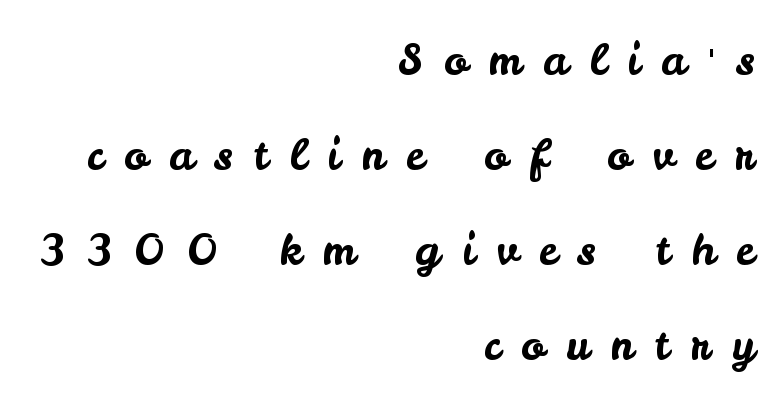
Q: Is the text italic (slanted)? A: Yes.
Q: Is the typeface a serif or a sans-serif typeface? A: Sans-serif.
Q: Is the text underlined? A: No.
Q: How is the paragraph aligned? A: Right-aligned.
Q: Is the spacing between letters normal or unusually wide? A: Unusually wide.
Q: Is the spacing between lines tight, normal or loose? A: Loose.
Q: Width (condensed, normal, or wide)? A: Normal.
Q: Stroke contrast? A: Low.
Q: x-height? A: Small.
Q: Monospaced? A: No.
